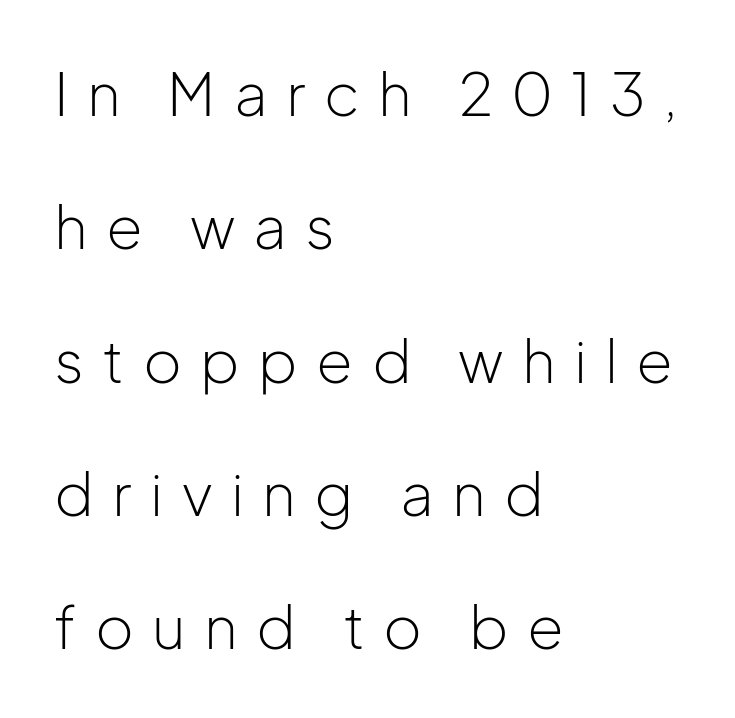
The image shows 59 px light sans-serif type, upright; set left-aligned, loose line spacing (2.26x), unusually wide letter spacing (+0.31 em), not underlined; low stroke contrast and a medium x-height.
